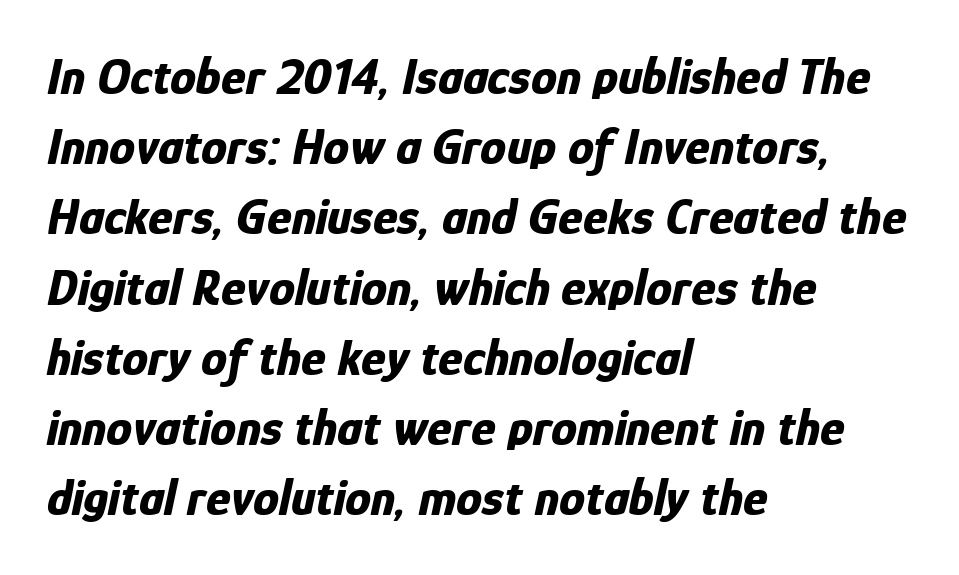
An italicized treatment has been applied to the whole sample. A normal amount of white space separates one row of letters from the next. Is this a fixed-width face? No — the glyphs have proportional, varying widths. A clean baseline with only descenders dipping below it.
